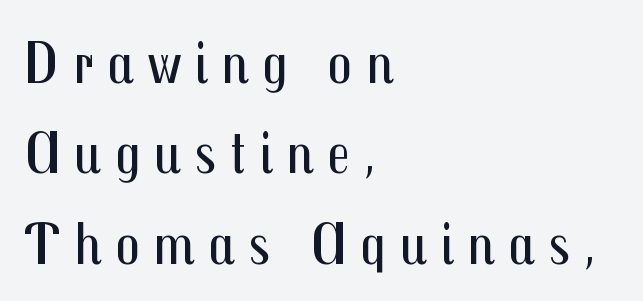
The image shows 61 px regular-weight, condensed sans-serif type, upright; set left-aligned, normal line spacing (1.48x), unusually wide letter spacing (+0.22 em), not underlined; medium stroke contrast and a medium x-height.
